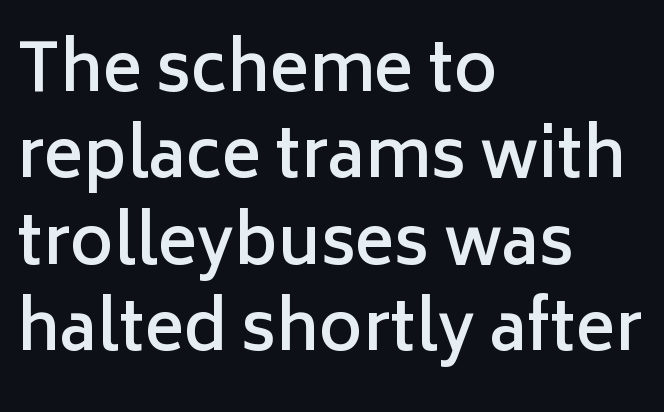
Q: Is the text bold? A: Semi-bold.
Q: Is the text italic (slanted)? A: No, it is upright.
Q: Is the typeface a serif or a sans-serif typeface? A: Sans-serif.
Q: Is the text underlined? A: No.
Q: How is the paragraph aligned? A: Left-aligned.
Q: Is the spacing between letters normal or unusually wide? A: Normal.
Q: Is the spacing between lines tight, normal or loose? A: Normal.
Q: Width (condensed, normal, or wide)? A: Normal.
Q: Stroke contrast? A: Low.
Q: x-height? A: Medium.
Q: Monospaced? A: No.
